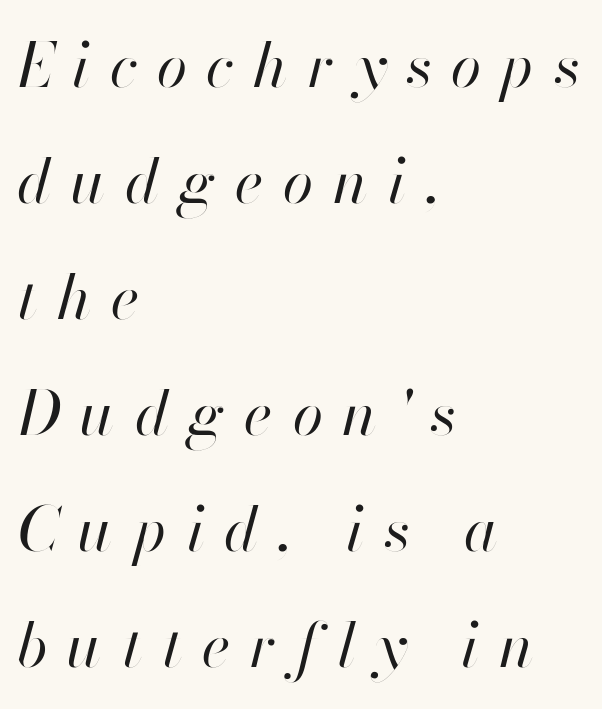
{"italic": "yes", "lean": "right", "slant_degrees": 13, "bold": "no", "weight": "regular", "width": "normal", "stroke_contrast": "high", "x_height": "small", "monospaced": "no", "underline": "no", "align": "left", "line_spacing_ratio": 1.87, "letter_spacing": "wide", "letter_spacing_em": 0.32, "glyph_px": 62}
